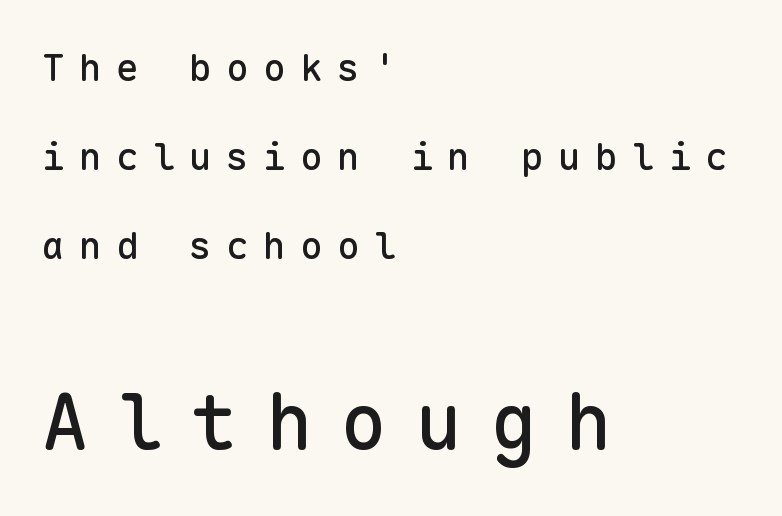
The image shows 77 px sans-serif type, upright, monospaced; set left-aligned, loose line spacing (2.34x), unusually wide letter spacing (+0.37 em), not underlined; the second (bottom) block is 2.03x larger; low stroke contrast and a medium x-height.
